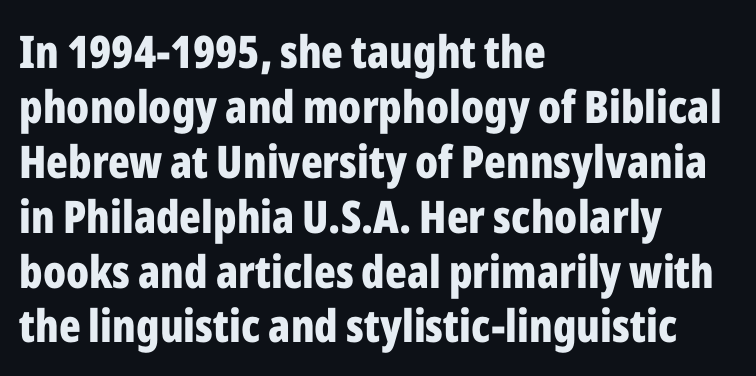
Character widths vary here, with narrow letters taking less room than wide ones. Each word holds together tightly as a unit, with standard inter-letter gaps. Visually the block forms a straight wall on the left and a jagged coastline on the right. This is roman type, the default non-slanted kind. This is heavy type, rendered in bold.
